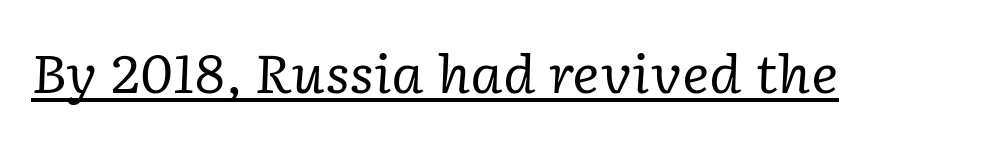
Does a line run under the words? Yes, clearly. The gaps between neighbouring characters are ordinary and unremarkable. This reads as an unemphasized weight, regular at the heaviest. Old-style or modern, the face here clearly has serifs. The text carries the slant typical of an italic or oblique font.
